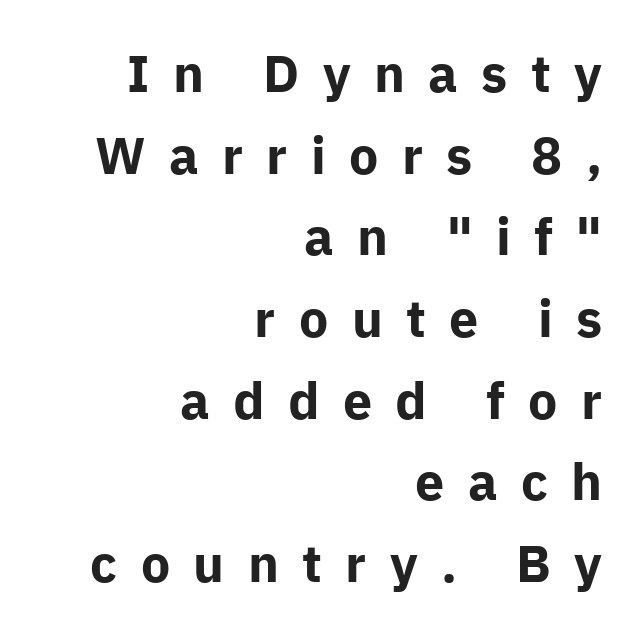
The image shows 52 px bold sans-serif type, upright; set right-aligned, normal line spacing (1.57x), unusually wide letter spacing (+0.45 em), not underlined; low stroke contrast and a medium x-height.
